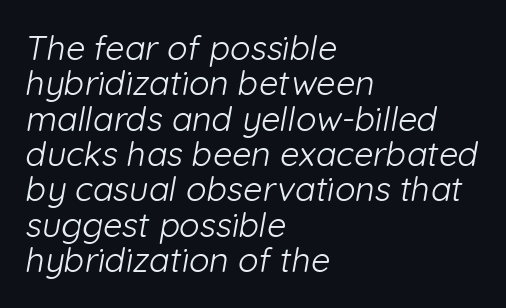
{"serif": "no", "bold": "no", "weight": "light", "width": "normal", "stroke_contrast": "low", "x_height": "medium", "monospaced": "no", "underline": "no", "align": "left", "line_spacing": "tight", "line_spacing_ratio": 1.04, "letter_spacing": "normal", "letter_spacing_em": 0.0, "glyph_px": 34}
